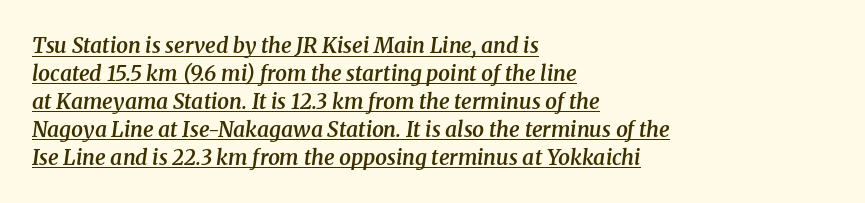
Q: Is the text bold? A: Semi-bold.
Q: Is the text italic (slanted)? A: Yes, it leans right by about 8 degrees.
Q: Is the text underlined? A: Yes.
Q: How is the paragraph aligned? A: Left-aligned.
Q: Is the spacing between letters normal or unusually wide? A: Normal.
Q: Is the spacing between lines tight, normal or loose? A: Normal.
